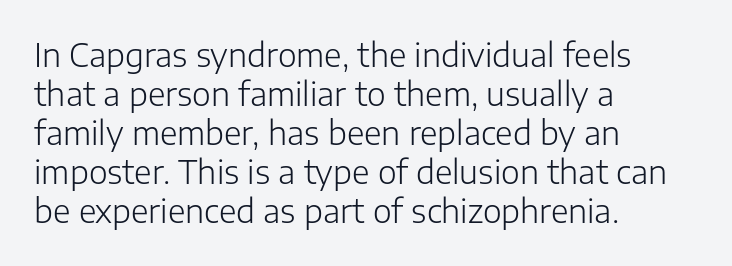
Q: Is the text bold? A: No.
Q: Is the text italic (slanted)? A: No, it is upright.
Q: Is the typeface a serif or a sans-serif typeface? A: Sans-serif.
Q: Is the text underlined? A: No.
Q: How is the paragraph aligned? A: Left-aligned.
Q: Is the spacing between letters normal or unusually wide? A: Normal.
Q: Width (condensed, normal, or wide)? A: Normal.
Q: Stroke contrast? A: Low.
Q: x-height? A: Medium.
Q: Monospaced? A: No.
